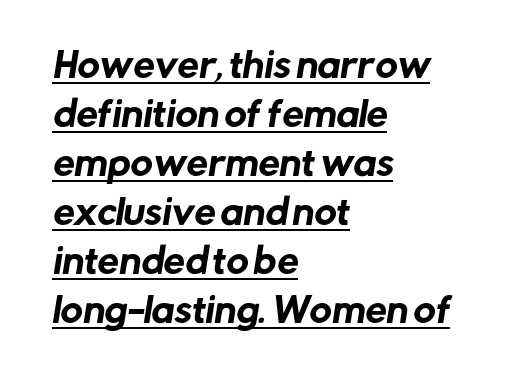
Q: Is the typeface a serif or a sans-serif typeface? A: Sans-serif.
Q: Is the text underlined? A: Yes.
Q: How is the paragraph aligned? A: Left-aligned.
Q: Is the spacing between letters normal or unusually wide? A: Normal.
Q: Is the spacing between lines tight, normal or loose? A: Normal.
Q: Width (condensed, normal, or wide)? A: Normal.
Q: Stroke contrast? A: Low.
Q: x-height? A: Medium.
Q: Monospaced? A: No.
